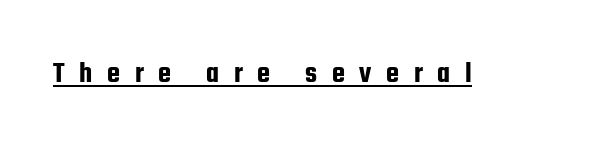
In designer terms, the underline attribute is active on this setting. Looks like regular typesetting: each glyph gets only the width it needs. A typesetter would mark this as roman, not italic. A typesetter would call this heavily tracked-out type.
